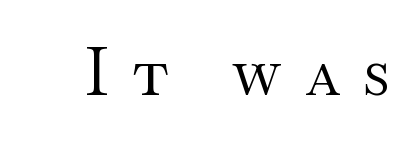
{"serif": "yes", "italic": "no", "bold": "no", "weight": "regular", "width": "wide", "stroke_contrast": "medium", "x_height": "small", "monospaced": "no", "underline": "no", "letter_spacing": "wide", "letter_spacing_em": 0.35, "glyph_px": 67}
